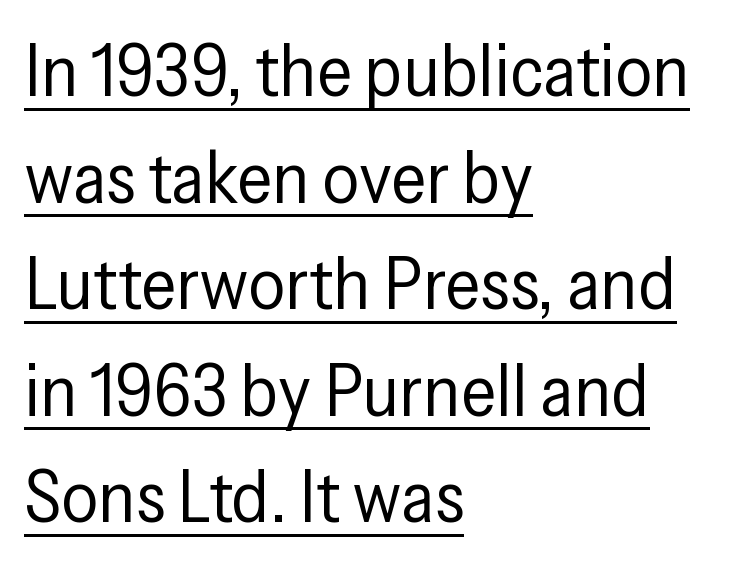
The image shows 73 px regular-weight, condensed sans-serif type, upright; set left-aligned, normal line spacing (1.46x), normal letter spacing, underlined; low stroke contrast and a medium x-height.
